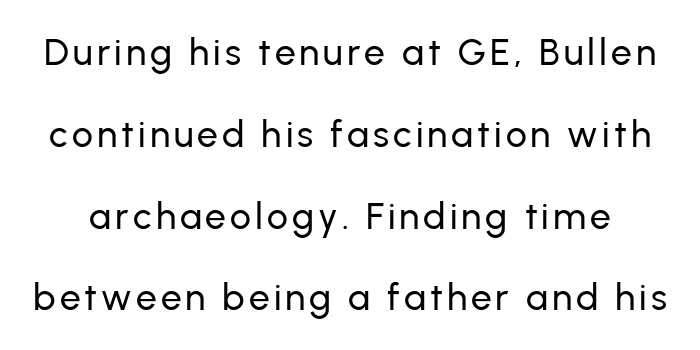
The typeface chosen for these lines omits serifs. The lines are spread far apart with generous leading. These lines are rendered in a variable-pitch font. Each row of text sits above clean, open space.
